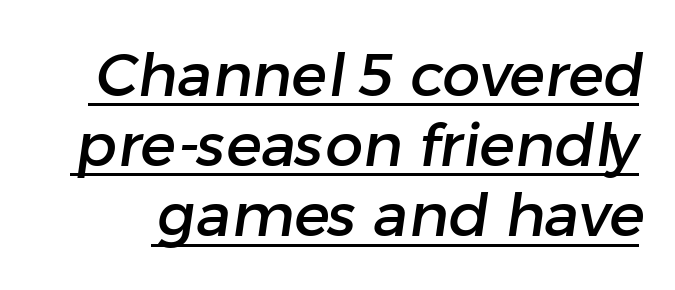
Q: Is the typeface a serif or a sans-serif typeface? A: Sans-serif.
Q: Is the text underlined? A: Yes.
Q: Is the spacing between letters normal or unusually wide? A: Normal.
Q: Width (condensed, normal, or wide)? A: Normal.
Q: Stroke contrast? A: Low.
Q: x-height? A: Medium.
Q: Monospaced? A: No.
